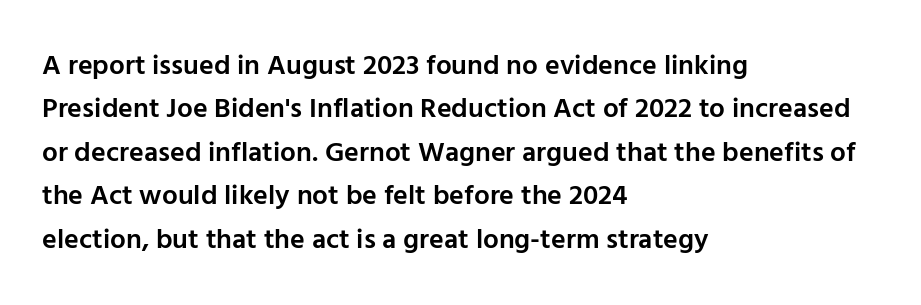
This sample uses an upright cut, with every glyph sitting square on the baseline. Regular leading. Proportional: the letters do not fall into vertical columns. Its strokes are somewhat broadened, the hallmark of semibold type.
